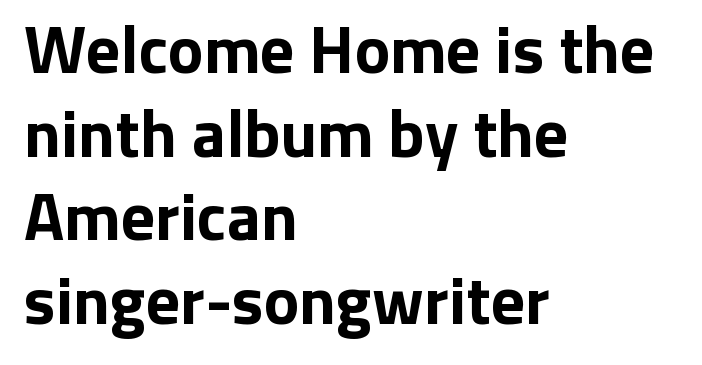
Q: Is the text bold? A: Yes.
Q: Is the text italic (slanted)? A: No, it is upright.
Q: Is the typeface a serif or a sans-serif typeface? A: Sans-serif.
Q: Is the text underlined? A: No.
Q: How is the paragraph aligned? A: Left-aligned.
Q: Is the spacing between letters normal or unusually wide? A: Normal.
Q: Is the spacing between lines tight, normal or loose? A: Normal.
Q: Width (condensed, normal, or wide)? A: Normal.
Q: Stroke contrast? A: Low.
Q: x-height? A: Medium.
Q: Monospaced? A: No.
